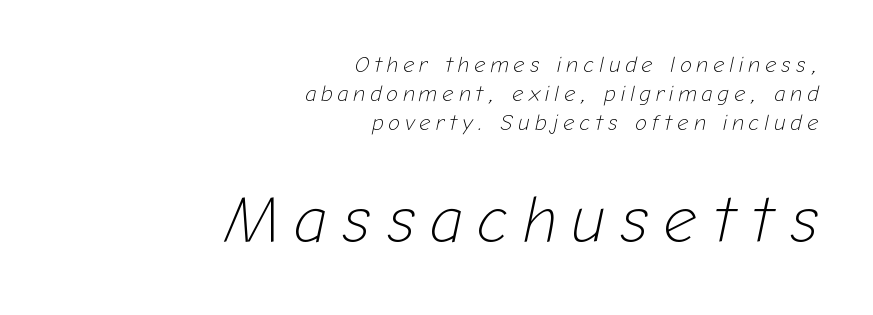
The image shows 65 px light type, italic (leaning right); set right-aligned, normal line spacing (1.31x), unusually wide letter spacing (+0.23 em), not underlined; the second (bottom) block is 2.95x larger; low stroke contrast and a medium x-height.
